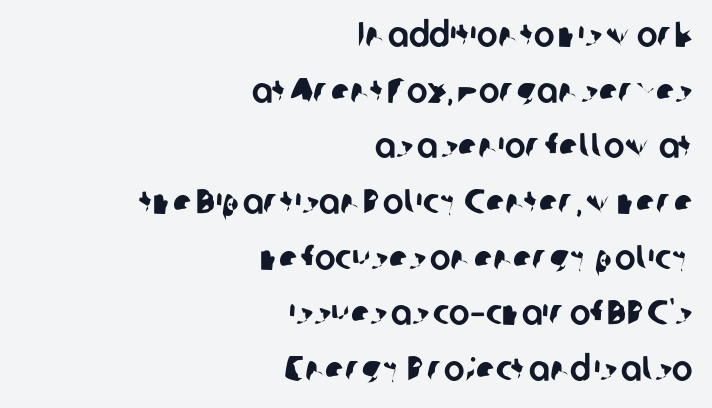
{"serif": "no", "width": "normal", "stroke_contrast": "low", "x_height": "medium", "monospaced": "no", "underline": "no", "align": "right", "line_spacing": "normal", "line_spacing_ratio": 1.59, "letter_spacing": "normal", "letter_spacing_em": 0.0, "glyph_px": 35}
